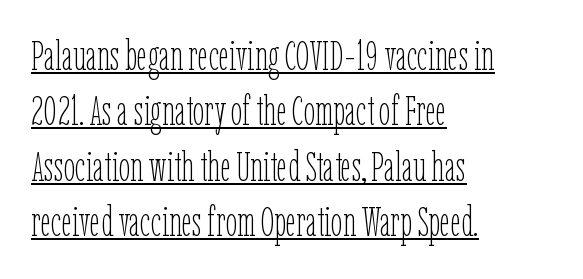
The image shows 41 px thin, condensed type, upright; set left-aligned, normal line spacing (1.35x), normal letter spacing, underlined; low stroke contrast and a medium x-height.
